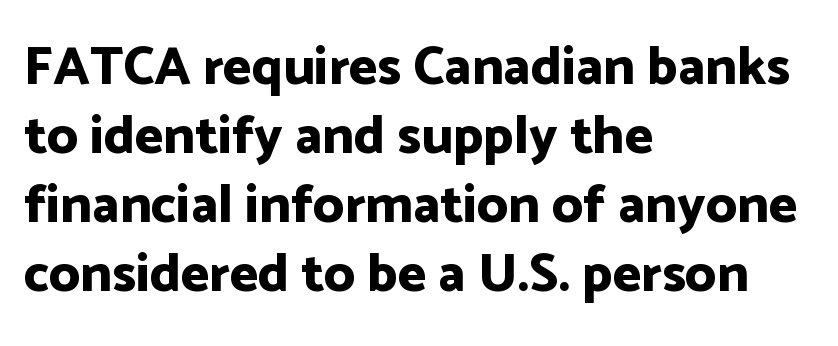
Q: Is the text bold? A: Yes.
Q: Is the text italic (slanted)? A: No, it is upright.
Q: Is the typeface a serif or a sans-serif typeface? A: Sans-serif.
Q: Is the text underlined? A: No.
Q: How is the paragraph aligned? A: Left-aligned.
Q: Is the spacing between letters normal or unusually wide? A: Normal.
Q: Is the spacing between lines tight, normal or loose? A: Normal.
Q: Width (condensed, normal, or wide)? A: Normal.
Q: Stroke contrast? A: Low.
Q: x-height? A: Medium.
Q: Monospaced? A: No.
